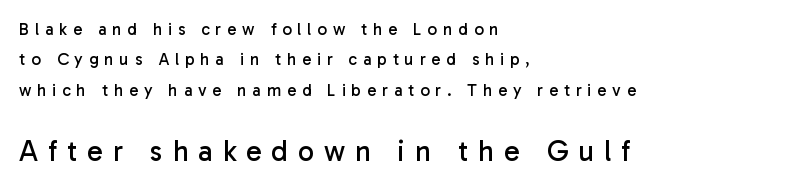
The image shows 29 px regular-weight sans-serif type, upright; set left-aligned, line spacing 1.79x, unusually wide letter spacing (+0.34 em), not underlined; the second (bottom) block is 1.71x larger; low stroke contrast and a medium x-height.
